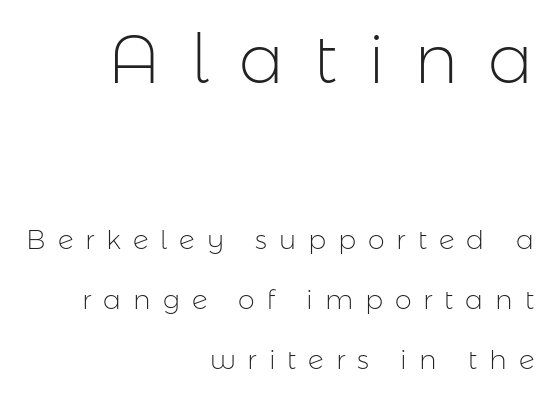
Q: Is the text bold? A: No.
Q: Is the text italic (slanted)? A: No, it is upright.
Q: Is the typeface a serif or a sans-serif typeface? A: Sans-serif.
Q: Is the text underlined? A: No.
Q: How is the paragraph aligned? A: Right-aligned.
Q: Is the spacing between letters normal or unusually wide? A: Unusually wide.
Q: Is the spacing between lines tight, normal or loose? A: Loose.
Q: Which block of text is set in a larger size, the first (top) or the second (bottom)? A: The first (top) one.
Q: Width (condensed, normal, or wide)? A: Normal.
Q: Stroke contrast? A: Low.
Q: x-height? A: Medium.
Q: Monospaced? A: No.
